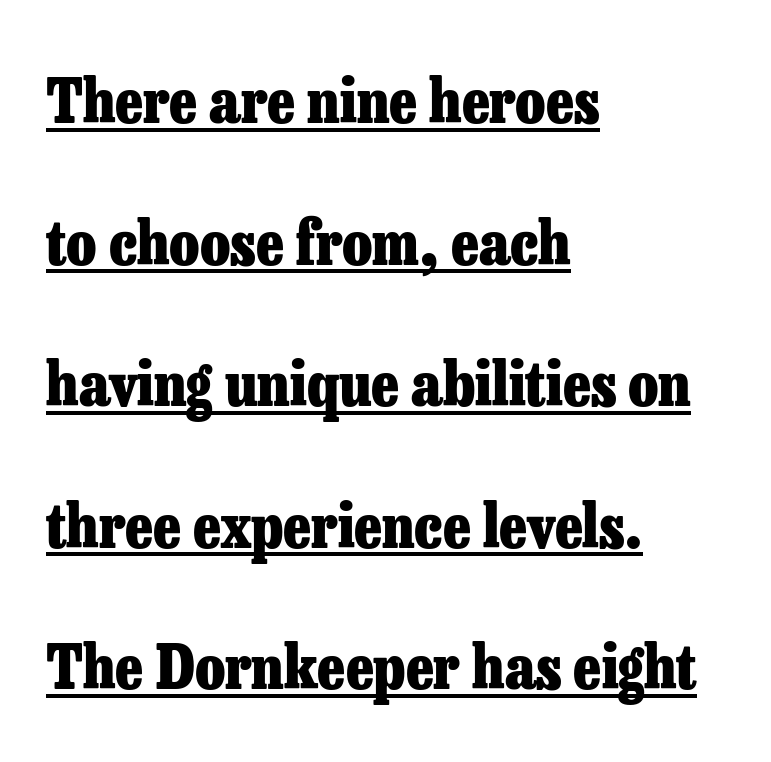
The image shows 61 px heavy serif type, upright; set left-aligned, loose line spacing (2.32x), normal letter spacing, underlined; low stroke contrast and a medium x-height.
